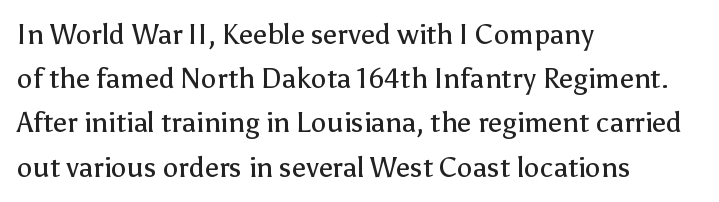
{"serif": "no", "italic": "no", "bold": "no", "weight": "regular", "width": "normal", "stroke_contrast": "low", "x_height": "medium", "monospaced": "no", "underline": "no", "align": "left", "line_spacing": "normal", "line_spacing_ratio": 1.58, "letter_spacing": "normal", "letter_spacing_em": 0.0, "glyph_px": 28}
